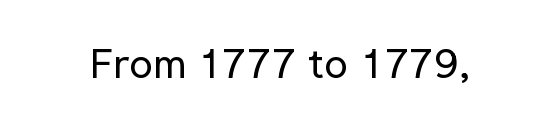
The strip under each line holds only bare page. Summary of weight: not heavy and not bold. Do the letters lean? They stand straight. A typesetter would call this zero additional tracking. Note: no serifs on the glyphs.
